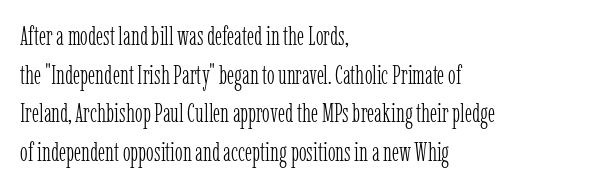
Q: Is the text bold? A: No.
Q: Is the text italic (slanted)? A: No, it is upright.
Q: Is the text underlined? A: No.
Q: How is the paragraph aligned? A: Left-aligned.
Q: Is the spacing between letters normal or unusually wide? A: Normal.
Q: Is the spacing between lines tight, normal or loose? A: Normal.
